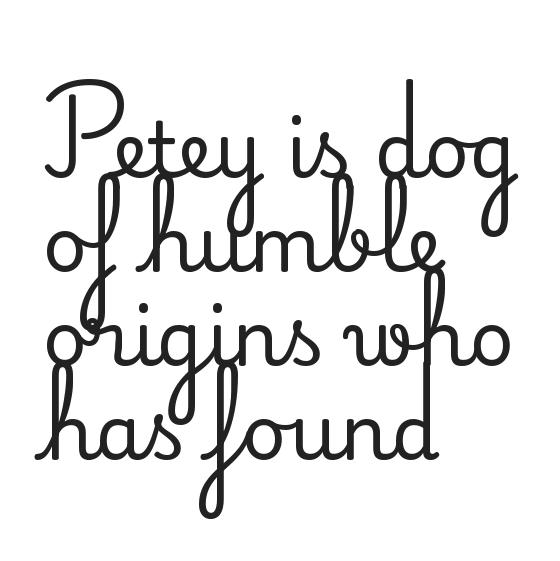
{"serif": "yes", "italic": "no", "width": "normal", "stroke_contrast": "medium", "x_height": "small", "monospaced": "no", "underline": "no", "align": "left", "line_spacing_ratio": 1.22, "letter_spacing": "normal", "letter_spacing_em": 0.0, "glyph_px": 77}
